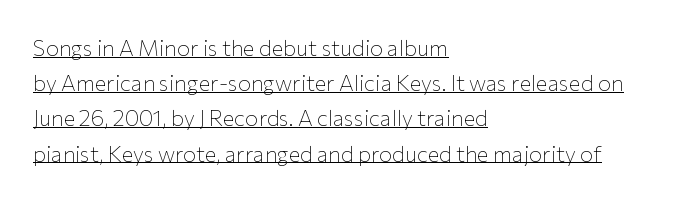
The image shows 22 px text type, upright; set left-aligned, normal line spacing (1.6x), normal letter spacing, underlined.
